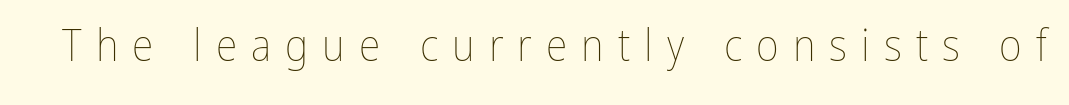
The image shows 44 px thin, condensed type, upright; set unusually wide letter spacing (+0.32 em), not underlined; low stroke contrast and a medium x-height.
